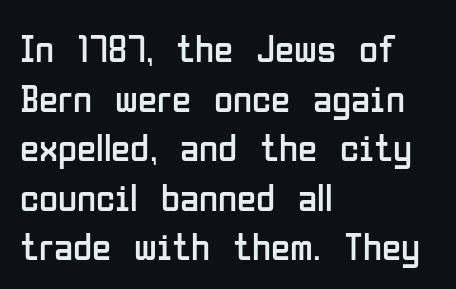
{"serif": "no", "italic": "no", "bold": "no", "weight": "regular", "width": "condensed", "stroke_contrast": "low", "x_height": "medium", "monospaced": "no", "underline": "no", "align": "left", "line_spacing": "normal", "line_spacing_ratio": 1.27, "letter_spacing": "normal", "letter_spacing_em": 0.0, "glyph_px": 39}
